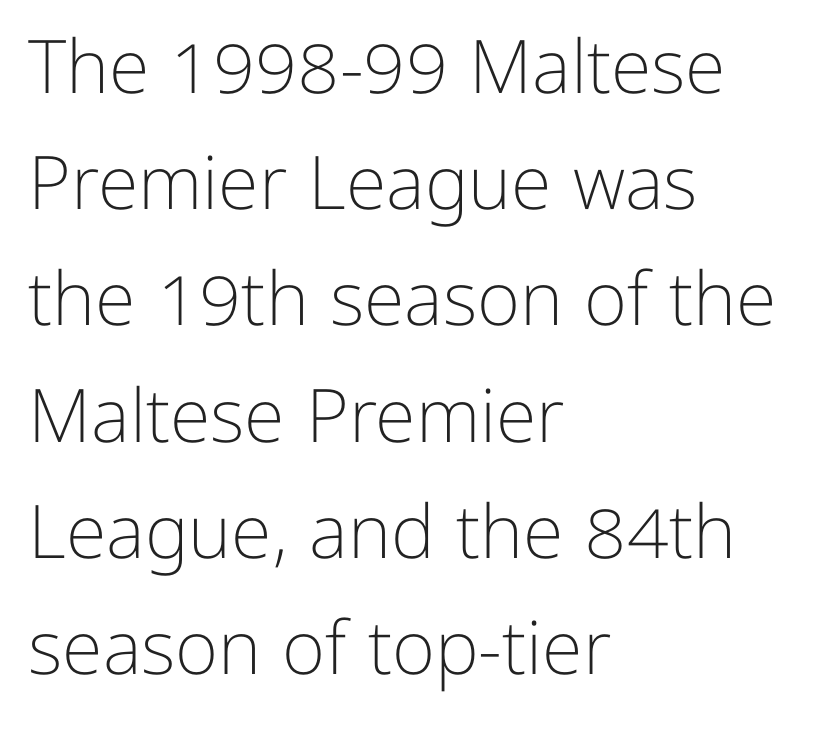
{"serif": "no", "italic": "no", "bold": "no", "weight": "light", "width": "normal", "stroke_contrast": "low", "x_height": "medium", "monospaced": "no", "underline": "no", "align": "left", "line_spacing": "normal", "line_spacing_ratio": 1.57, "letter_spacing": "normal", "letter_spacing_em": 0.0, "glyph_px": 74}
